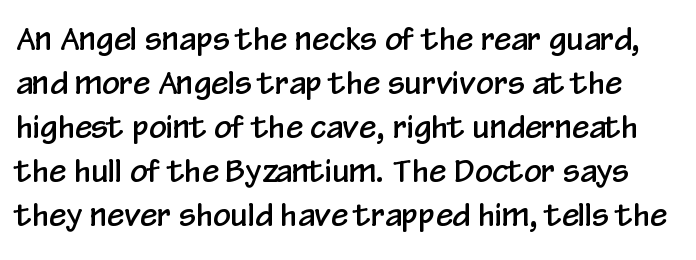
Q: Is the text italic (slanted)? A: No, it is upright.
Q: Is the typeface a serif or a sans-serif typeface? A: Sans-serif.
Q: Is the text underlined? A: No.
Q: Is the spacing between letters normal or unusually wide? A: Normal.
Q: Is the spacing between lines tight, normal or loose? A: Normal.
Q: Width (condensed, normal, or wide)? A: Condensed.
Q: Stroke contrast? A: Low.
Q: x-height? A: Medium.
Q: Monospaced? A: No.
